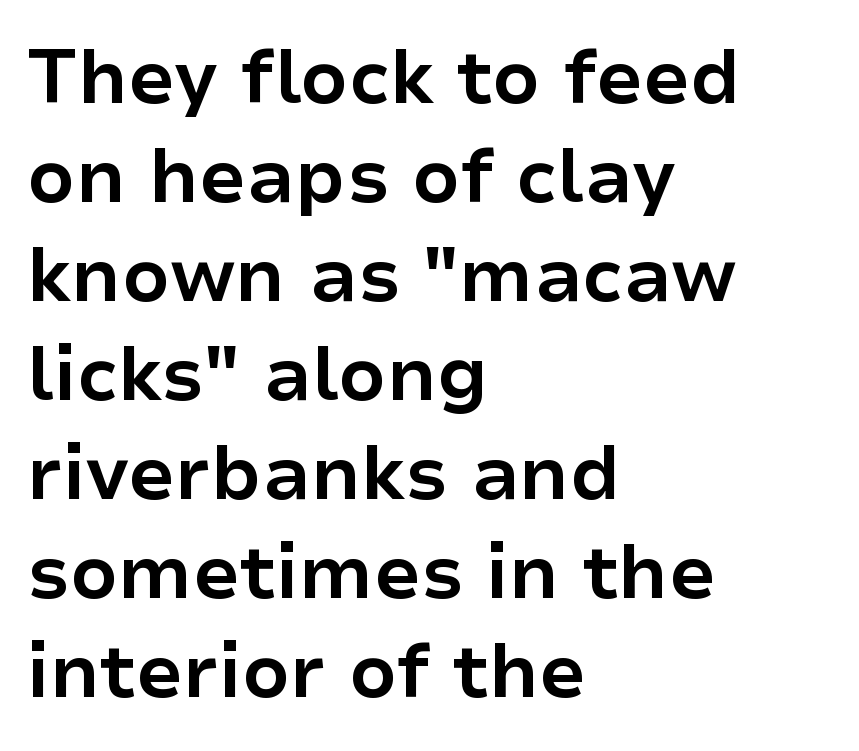
Q: Is the text bold? A: Yes.
Q: Is the text italic (slanted)? A: No, it is upright.
Q: Is the typeface a serif or a sans-serif typeface? A: Sans-serif.
Q: Is the text underlined? A: No.
Q: How is the paragraph aligned? A: Left-aligned.
Q: Is the spacing between letters normal or unusually wide? A: Normal.
Q: Is the spacing between lines tight, normal or loose? A: Normal.
Q: Width (condensed, normal, or wide)? A: Normal.
Q: Stroke contrast? A: Low.
Q: x-height? A: Medium.
Q: Monospaced? A: No.
